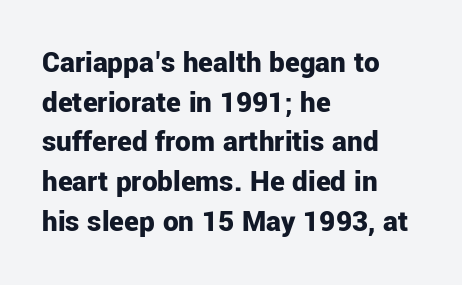
Q: Is the text bold? A: Yes.
Q: Is the text italic (slanted)? A: No, it is upright.
Q: Is the typeface a serif or a sans-serif typeface? A: Sans-serif.
Q: Is the text underlined? A: No.
Q: How is the paragraph aligned? A: Left-aligned.
Q: Is the spacing between letters normal or unusually wide? A: Normal.
Q: Is the spacing between lines tight, normal or loose? A: Normal.
Q: Width (condensed, normal, or wide)? A: Normal.
Q: Stroke contrast? A: Low.
Q: x-height? A: Medium.
Q: Monospaced? A: No.
